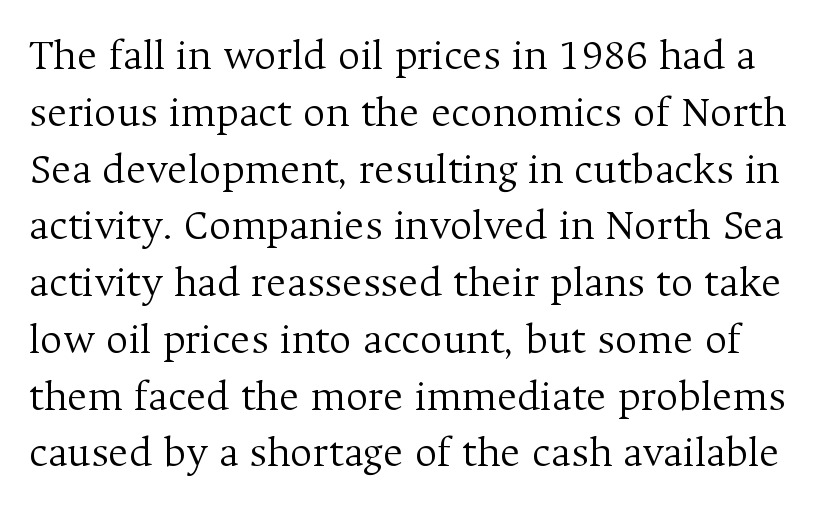
This sample uses plain, unmodified letter spacing. Clear beneath every line of the passage. The rows are spaced the way most documents space them. Looks like regular typesetting: each glyph gets only the width it needs. Every character sits straight up, as roman type does.
